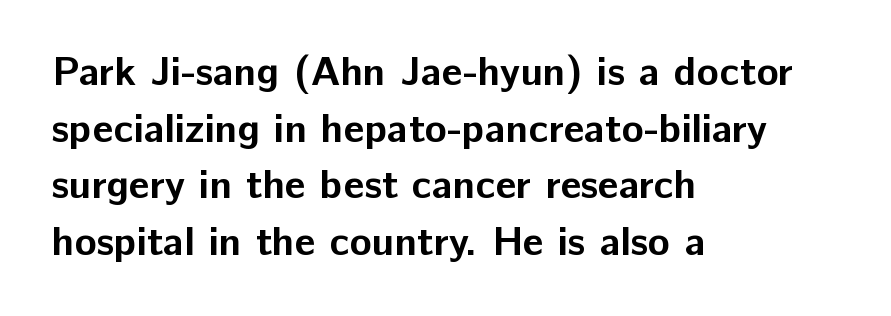
The image shows 41 px bold sans-serif type, upright; set left-aligned, normal line spacing (1.38x), normal letter spacing, not underlined; low stroke contrast and a medium x-height.
